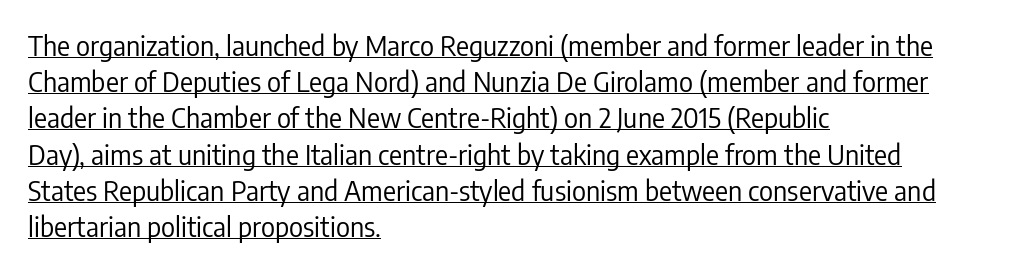
The image shows 27 px text type, upright; set left-aligned, normal line spacing (1.34x), normal letter spacing, underlined.
